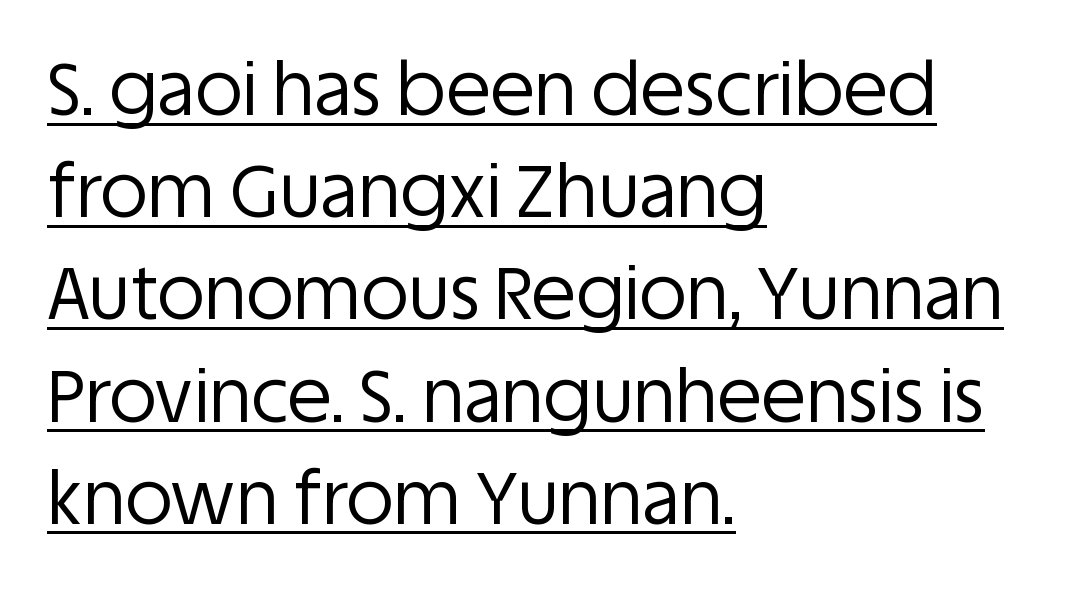
The image shows 73 px regular-weight sans-serif type, upright; set left-aligned, normal line spacing (1.4x), normal letter spacing, underlined; low stroke contrast and a large x-height.
